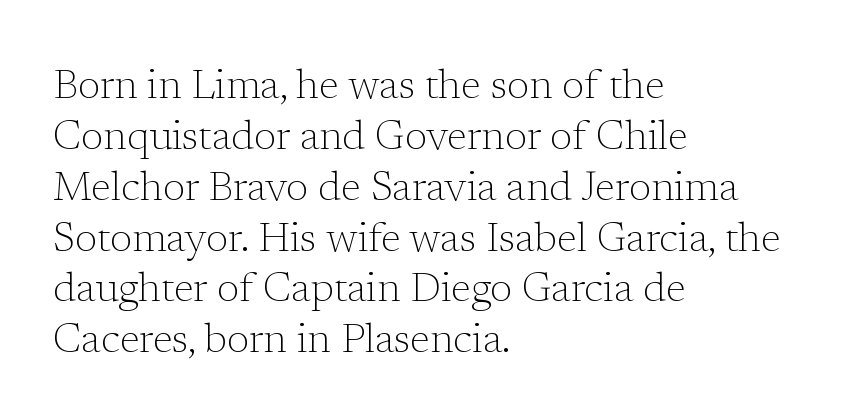
{"serif": "yes", "italic": "no", "bold": "no", "weight": "light", "width": "normal", "stroke_contrast": "low", "x_height": "medium", "monospaced": "no", "underline": "no", "align": "left", "line_spacing_ratio": 1.24, "letter_spacing": "normal", "letter_spacing_em": 0.0, "glyph_px": 41}
